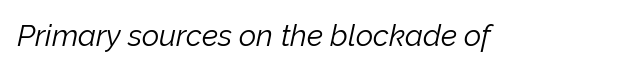
{"italic": "yes", "lean": "right", "slant_degrees": 12, "bold": "no", "weight": "light", "width": "normal", "stroke_contrast": "low", "x_height": "medium", "monospaced": "no", "underline": "no", "letter_spacing": "normal", "letter_spacing_em": 0.0, "glyph_px": 30}
